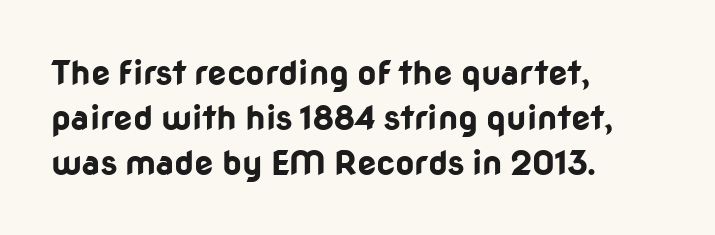
The image shows 34 px bold sans-serif type, upright; set left-aligned, normal line spacing (1.32x), normal letter spacing, not underlined; low stroke contrast and a medium x-height.
